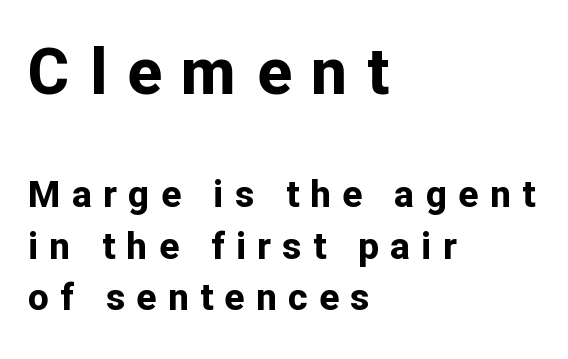
{"serif": "no", "italic": "no", "bold": "yes", "weight": "bold", "width": "normal", "stroke_contrast": "low", "x_height": "medium", "monospaced": "no", "underline": "no", "align": "left", "line_spacing": "normal", "line_spacing_ratio": 1.4, "letter_spacing": "wide", "letter_spacing_em": 0.31, "larger_block": "first", "size_ratio": 1.73, "glyph_px": 64}
